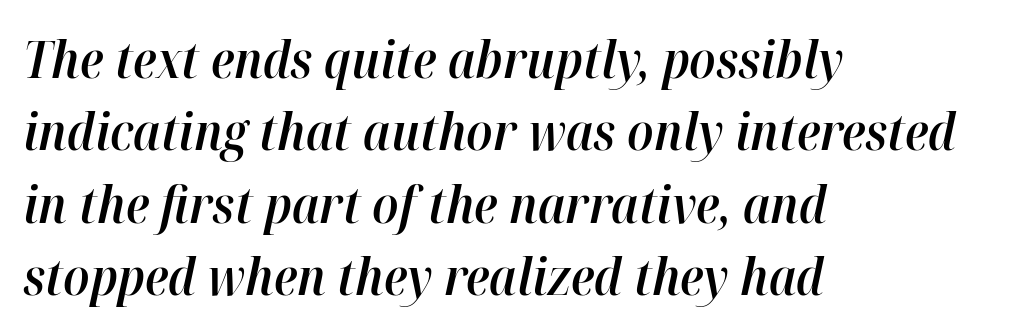
The image shows 51 px semibold type, italic (leaning right); set left-aligned, normal line spacing (1.42x), normal letter spacing, not underlined; high stroke contrast and a medium x-height.
